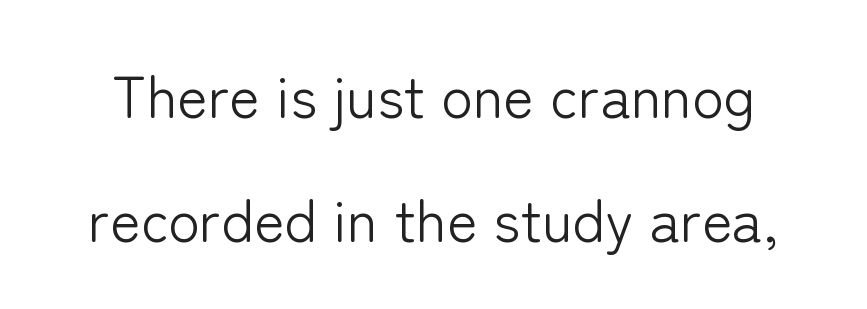
Q: Is the text bold? A: No.
Q: Is the text italic (slanted)? A: No, it is upright.
Q: Is the typeface a serif or a sans-serif typeface? A: Sans-serif.
Q: Is the text underlined? A: No.
Q: Is the spacing between letters normal or unusually wide? A: Normal.
Q: Is the spacing between lines tight, normal or loose? A: Loose.
Q: Width (condensed, normal, or wide)? A: Normal.
Q: Stroke contrast? A: Low.
Q: x-height? A: Medium.
Q: Monospaced? A: No.
